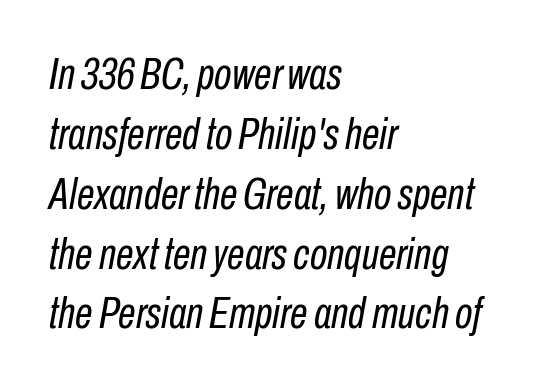
Q: Is the text bold? A: No.
Q: Is the text italic (slanted)? A: Yes, it leans right by about 10 degrees.
Q: Is the text underlined? A: No.
Q: How is the paragraph aligned? A: Left-aligned.
Q: Is the spacing between letters normal or unusually wide? A: Normal.
Q: Is the spacing between lines tight, normal or loose? A: Normal.
Q: Width (condensed, normal, or wide)? A: Condensed.
Q: Stroke contrast? A: Low.
Q: x-height? A: Medium.
Q: Monospaced? A: No.
